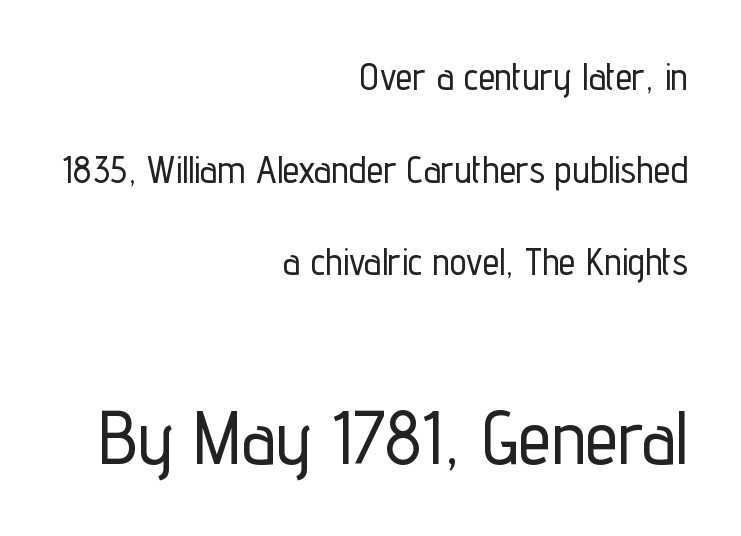
{"serif": "no", "italic": "no", "width": "condensed", "stroke_contrast": "low", "x_height": "medium", "monospaced": "no", "underline": "no", "align": "right", "line_spacing": "loose", "line_spacing_ratio": 2.44, "letter_spacing": "normal", "letter_spacing_em": 0.0, "larger_block": "second", "size_ratio": 1.97, "glyph_px": 75}
